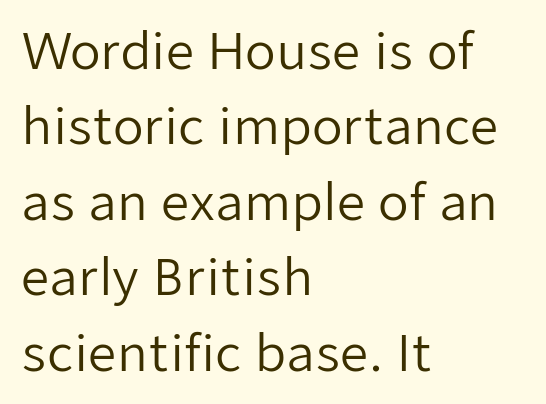
{"serif": "no", "italic": "no", "bold": "no", "weight": "regular", "width": "normal", "stroke_contrast": "low", "x_height": "medium", "monospaced": "no", "underline": "no", "align": "left", "line_spacing": "normal", "line_spacing_ratio": 1.51, "letter_spacing": "normal", "letter_spacing_em": 0.0, "glyph_px": 50}
